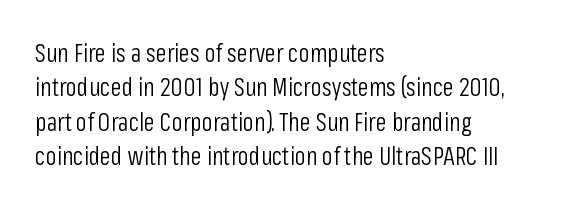
Q: Is the text bold? A: No.
Q: Is the text italic (slanted)? A: No, it is upright.
Q: Is the text underlined? A: No.
Q: How is the paragraph aligned? A: Left-aligned.
Q: Is the spacing between letters normal or unusually wide? A: Normal.
Q: Is the spacing between lines tight, normal or loose? A: Normal.
